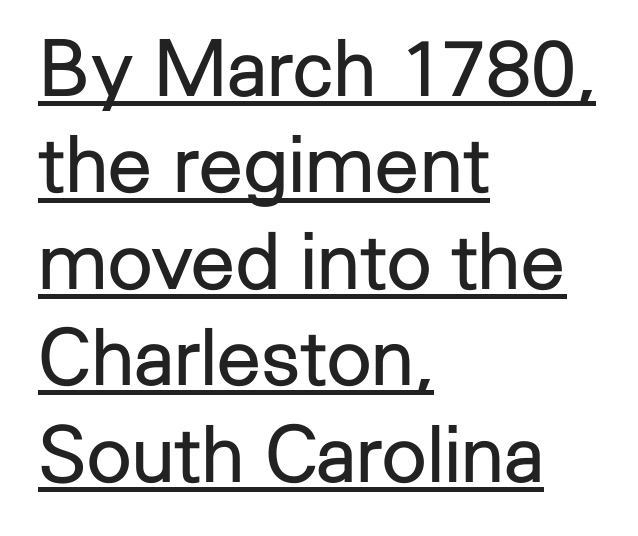
The image shows 79 px regular-weight sans-serif type, upright; set left-aligned, line spacing 1.22x, normal letter spacing, underlined; low stroke contrast and a medium x-height.
